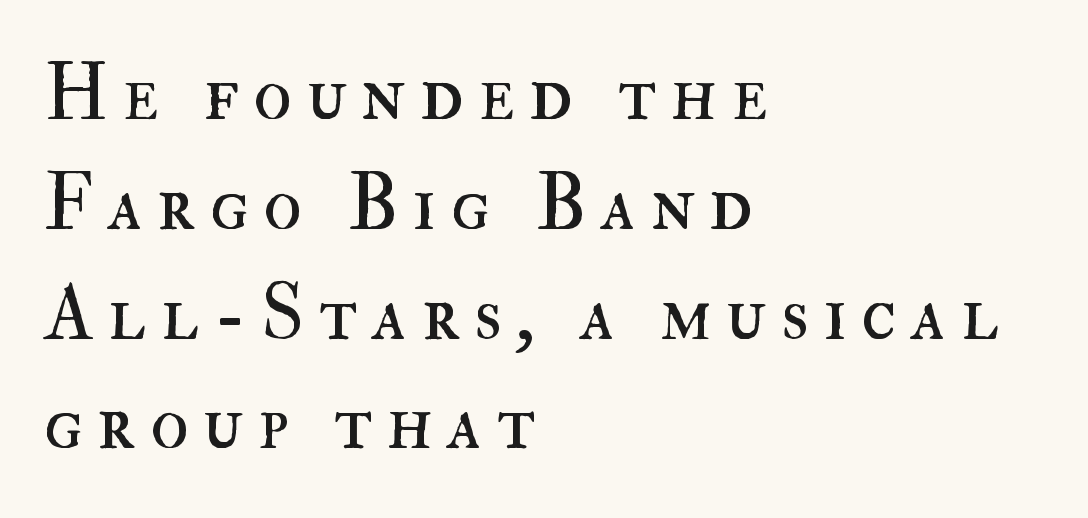
{"italic": "no", "bold": "no", "weight": "regular", "width": "normal", "stroke_contrast": "high", "x_height": "small", "monospaced": "no", "underline": "no", "align": "left", "line_spacing": "normal", "line_spacing_ratio": 1.39, "glyph_px": 79}
